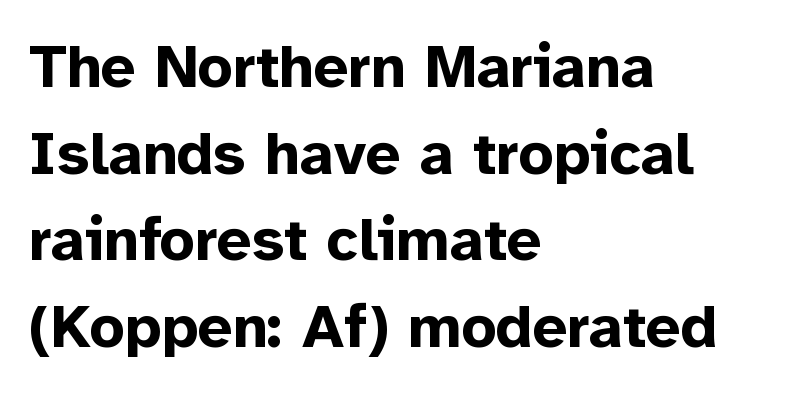
{"serif": "no", "italic": "no", "bold": "yes", "weight": "bold", "width": "normal", "stroke_contrast": "low", "x_height": "medium", "monospaced": "no", "underline": "no", "align": "left", "line_spacing": "normal", "line_spacing_ratio": 1.42, "letter_spacing": "normal", "letter_spacing_em": 0.0, "glyph_px": 61}
